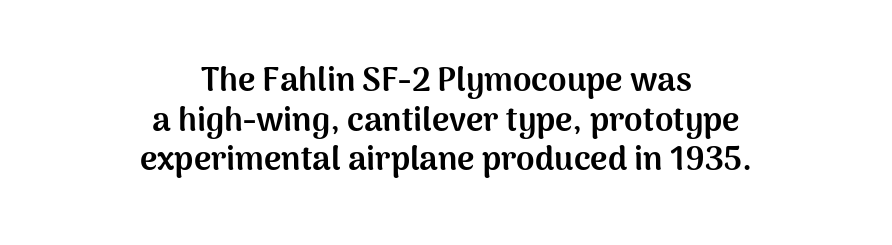
The image shows 33 px bold sans-serif type, upright; set centered, line spacing 1.2x, normal letter spacing, not underlined; medium stroke contrast and a medium x-height.
